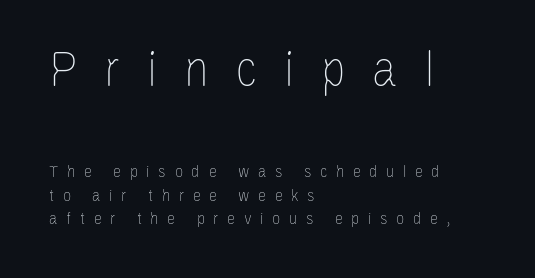
Q: Is the text bold? A: No.
Q: Is the text italic (slanted)? A: No, it is upright.
Q: Is the text underlined? A: No.
Q: How is the paragraph aligned? A: Left-aligned.
Q: Is the spacing between letters normal or unusually wide? A: Unusually wide.
Q: Is the spacing between lines tight, normal or loose? A: Normal.
Q: Which block of text is set in a larger size, the first (top) or the second (bottom)? A: The first (top) one.
Q: Width (condensed, normal, or wide)? A: Condensed.
Q: Stroke contrast? A: Low.
Q: x-height? A: Large.
Q: Monospaced? A: No.
